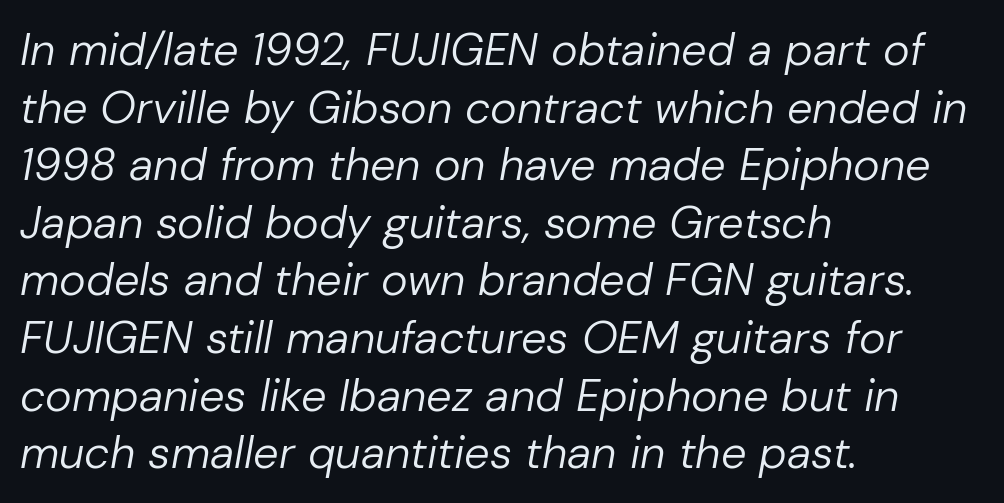
The image shows 45 px regular-weight type, italic (leaning right); set left-aligned, normal line spacing (1.28x), normal letter spacing, not underlined; low stroke contrast and a medium x-height.
